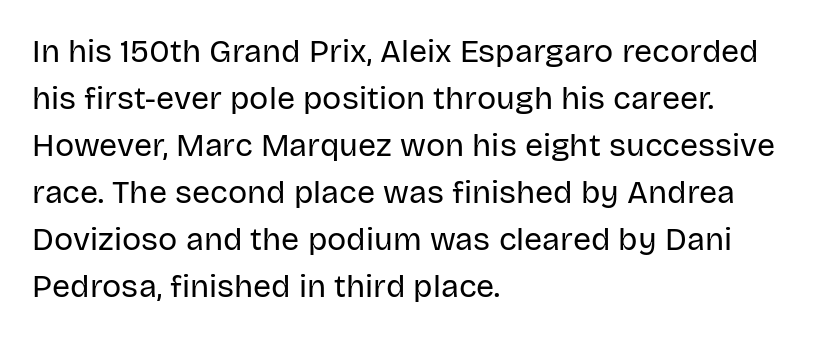
Q: Is the text bold? A: No.
Q: Is the text italic (slanted)? A: No, it is upright.
Q: Is the typeface a serif or a sans-serif typeface? A: Sans-serif.
Q: Is the text underlined? A: No.
Q: How is the paragraph aligned? A: Left-aligned.
Q: Is the spacing between letters normal or unusually wide? A: Normal.
Q: Is the spacing between lines tight, normal or loose? A: Normal.
Q: Width (condensed, normal, or wide)? A: Normal.
Q: Stroke contrast? A: Low.
Q: x-height? A: Large.
Q: Monospaced? A: No.
